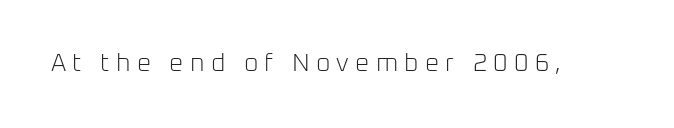
The image shows 25 px text type, upright; set unusually wide letter spacing (+0.25 em), not underlined.
